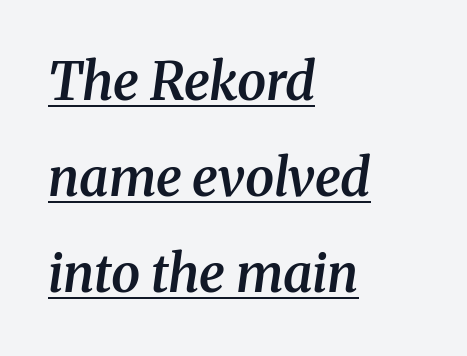
The image shows 52 px semibold serif type, italic (leaning right); set left-aligned, line spacing 1.85x, normal letter spacing, underlined; medium stroke contrast and a medium x-height.
